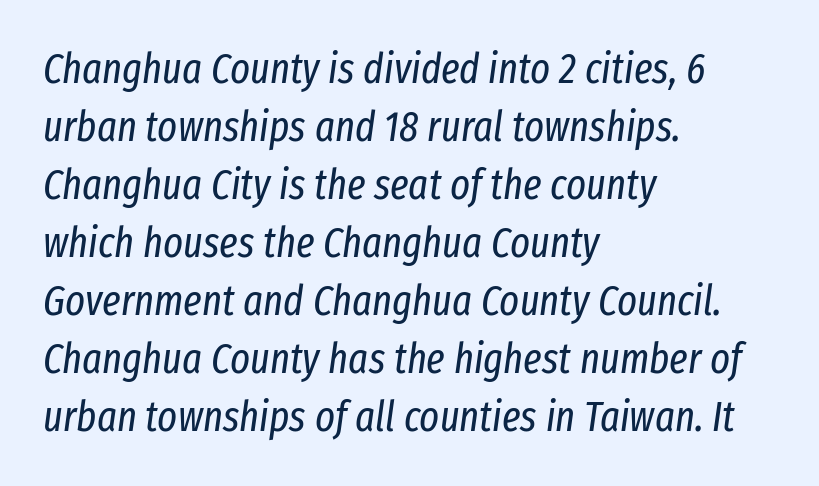
Q: Is the text bold? A: No.
Q: Is the text italic (slanted)? A: Yes, it leans right by about 8 degrees.
Q: Is the text underlined? A: No.
Q: How is the paragraph aligned? A: Left-aligned.
Q: Is the spacing between letters normal or unusually wide? A: Normal.
Q: Is the spacing between lines tight, normal or loose? A: Normal.
Q: Width (condensed, normal, or wide)? A: Condensed.
Q: Stroke contrast? A: Low.
Q: x-height? A: Medium.
Q: Monospaced? A: No.
